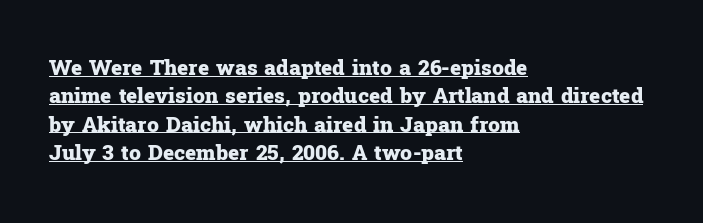
The passage is arranged the way most books set body copy — flush left. This is heavy type, rendered in bold. The tracking reads as untouched default to a designer's eye. Nope, not italic — everything's standing straight.
